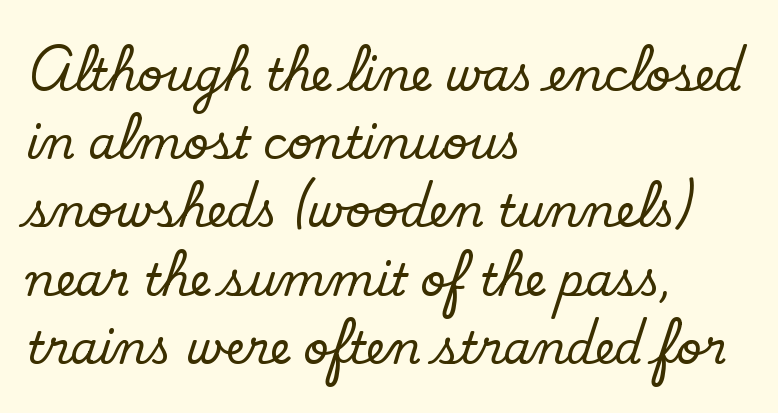
Q: Is the text bold? A: No.
Q: Is the typeface a serif or a sans-serif typeface? A: Sans-serif.
Q: Is the text underlined? A: No.
Q: How is the paragraph aligned? A: Left-aligned.
Q: Is the spacing between letters normal or unusually wide? A: Normal.
Q: Is the spacing between lines tight, normal or loose? A: Normal.
Q: Width (condensed, normal, or wide)? A: Normal.
Q: Stroke contrast? A: Low.
Q: x-height? A: Small.
Q: Monospaced? A: No.
